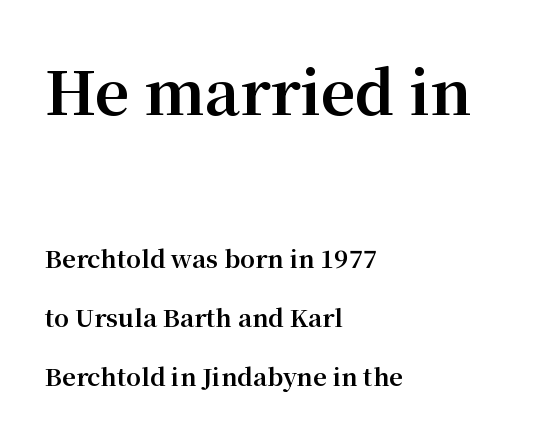
{"serif": "yes", "italic": "no", "bold": "yes", "weight": "bold", "width": "normal", "stroke_contrast": "medium", "x_height": "medium", "monospaced": "no", "underline": "no", "align": "left", "line_spacing": "loose", "line_spacing_ratio": 2.45, "letter_spacing": "normal", "letter_spacing_em": 0.0, "larger_block": "first", "size_ratio": 2.5, "glyph_px": 60}
